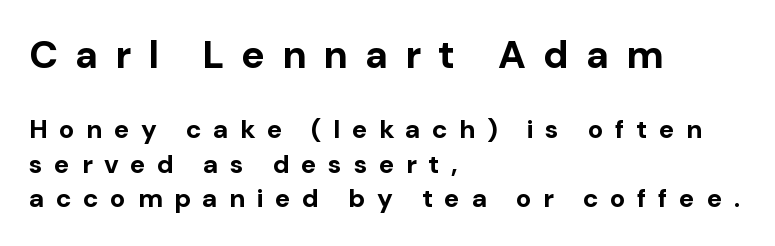
The specimen omits any rule beneath the text block's lines. Visually the block forms a straight wall on the left and a jagged coastline on the right. The passage shown is typeset with a sans-serif family. If you squint, the top block still reads clearly — it's the larger of the two.
